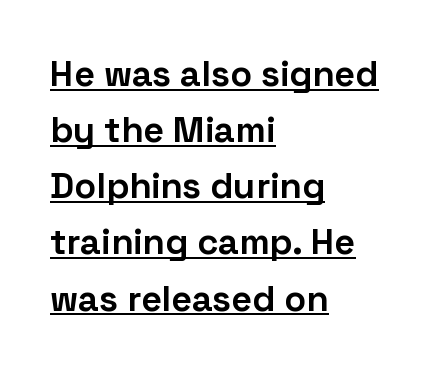
In terms of posture, this sample is upright. These lines are rendered in a variable-pitch font. Is there an underline? Yes — a line sits under the letters. Characters follow at the spacing the type designer built in. The rendering uses a bold face; every stroke is thick and dark.
